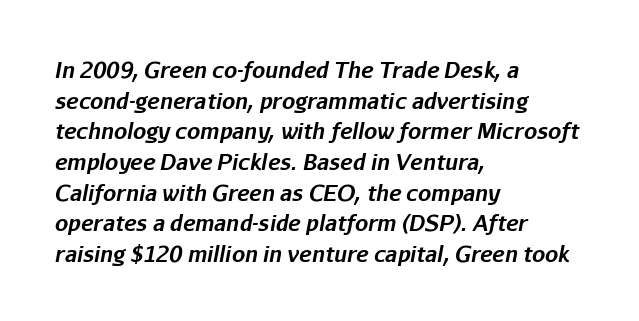
Where is the straight margin? On the left. Compared with typical paragraphs, the rows here are spaced about the same. The zone under the glyphs is completely vacant. Tall strokes in this sample are angled rather than plumb.
